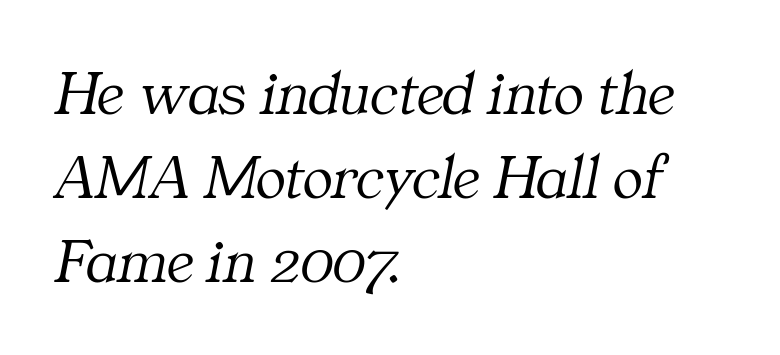
Posture: slanted. This sample has the flowing, uneven cadence of proportional lettering. The typesetting does not lean heavy: it is not bold. The letters sit at their default tracking, neither squeezed nor spread. Look at the bottom of the vertical strokes: they flare into serifs here. The text block is weighted toward the left margin, trailing off unevenly rightward.
